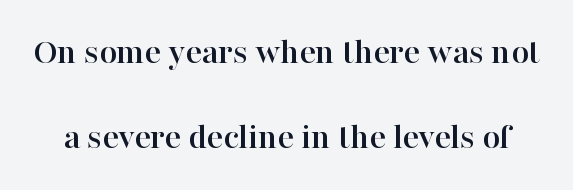
{"serif": "yes", "italic": "no", "width": "normal", "stroke_contrast": "high", "x_height": "medium", "monospaced": "no", "underline": "no", "line_spacing": "loose", "line_spacing_ratio": 2.24, "letter_spacing": "normal", "letter_spacing_em": 0.0, "glyph_px": 38}
